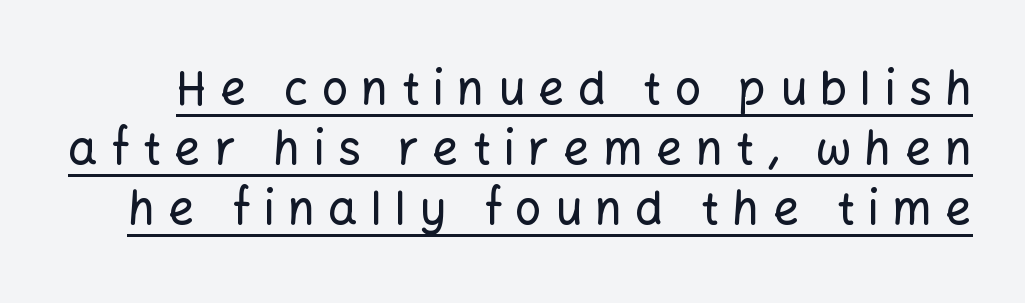
{"serif": "no", "italic": "no", "width": "normal", "stroke_contrast": "low", "x_height": "medium", "monospaced": "no", "underline": "yes", "line_spacing": "normal", "line_spacing_ratio": 1.3, "letter_spacing": "wide", "letter_spacing_em": 0.29, "glyph_px": 46}
